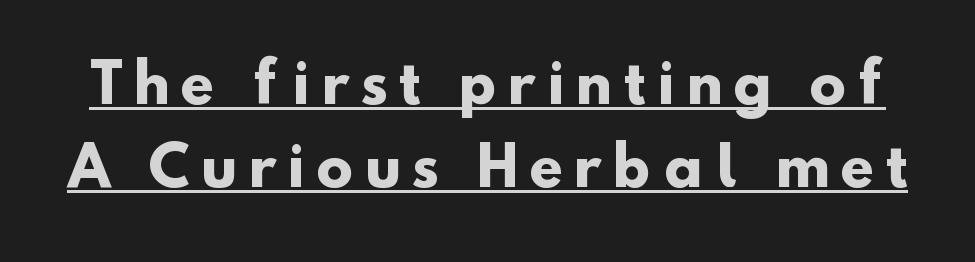
Substantial extra tracking has been applied to these lines. You'd pick this weight for a headline — it's a proper bold. Character widths vary here, with narrow letters taking less room than wide ones. Grotesque or geometric, the face here clearly has no serifs. The lines sit at an ordinary, default distance from one another. Decoration check: the copy is underlined.
